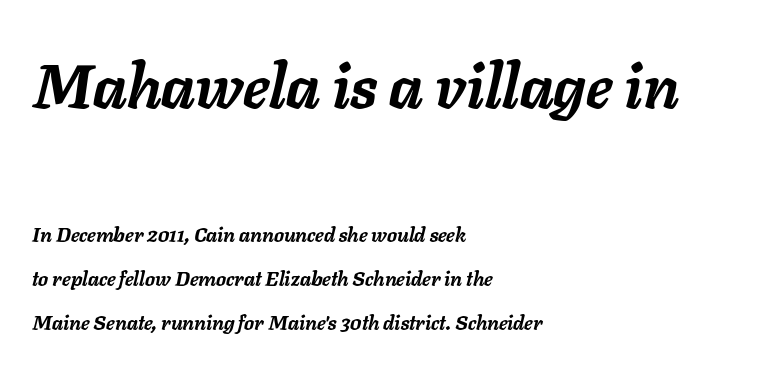
Q: Is the text bold? A: Yes.
Q: Is the text italic (slanted)? A: Yes, it leans right by about 11 degrees.
Q: Is the text underlined? A: No.
Q: How is the paragraph aligned? A: Left-aligned.
Q: Is the spacing between letters normal or unusually wide? A: Normal.
Q: Is the spacing between lines tight, normal or loose? A: Loose.
Q: Which block of text is set in a larger size, the first (top) or the second (bottom)? A: The first (top) one.
Q: Width (condensed, normal, or wide)? A: Normal.
Q: Stroke contrast? A: Low.
Q: x-height? A: Medium.
Q: Monospaced? A: No.
